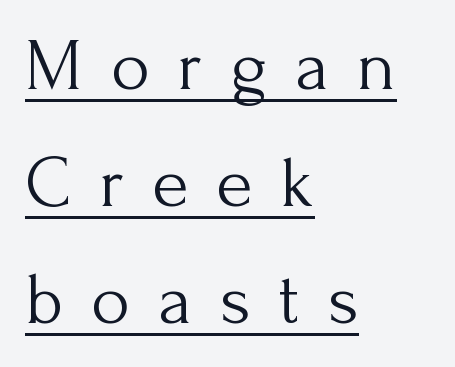
Q: Is the text bold? A: No.
Q: Is the text italic (slanted)? A: No, it is upright.
Q: Is the typeface a serif or a sans-serif typeface? A: Serif.
Q: Is the text underlined? A: Yes.
Q: How is the paragraph aligned? A: Left-aligned.
Q: Is the spacing between letters normal or unusually wide? A: Unusually wide.
Q: Is the spacing between lines tight, normal or loose? A: Normal.
Q: Width (condensed, normal, or wide)? A: Normal.
Q: Stroke contrast? A: Medium.
Q: x-height? A: Small.
Q: Monospaced? A: No.
